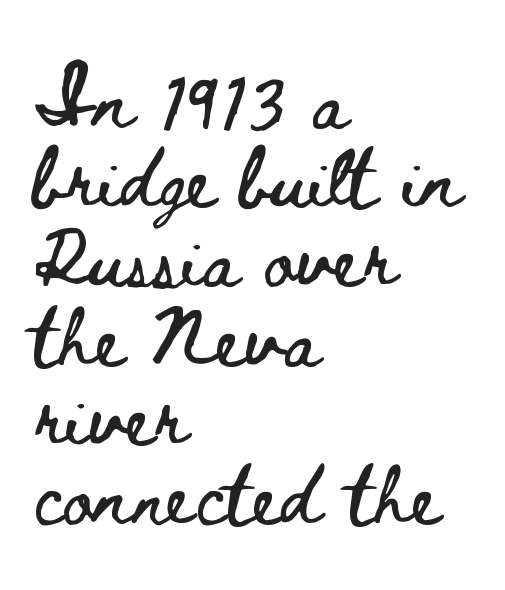
{"width": "wide", "stroke_contrast": "low", "x_height": "small", "monospaced": "no", "underline": "no", "align": "left", "line_spacing": "normal", "line_spacing_ratio": 1.39, "letter_spacing": "normal", "letter_spacing_em": 0.0, "glyph_px": 57}
